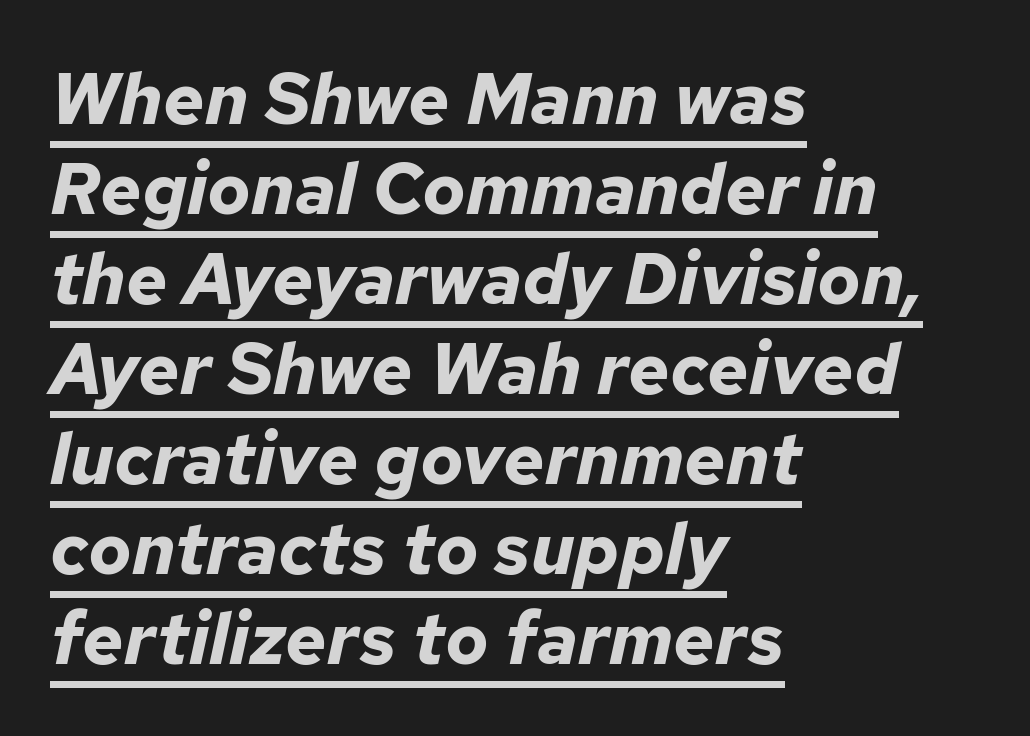
It's the slanting kind of type. The letters are bold, with thick, heavy strokes. A normal amount of white space separates one row of letters from the next. The type is set solid horizontally, with unmodified tracking. Beneath each row of characters lies a ruled line. Alignment: flush left.
